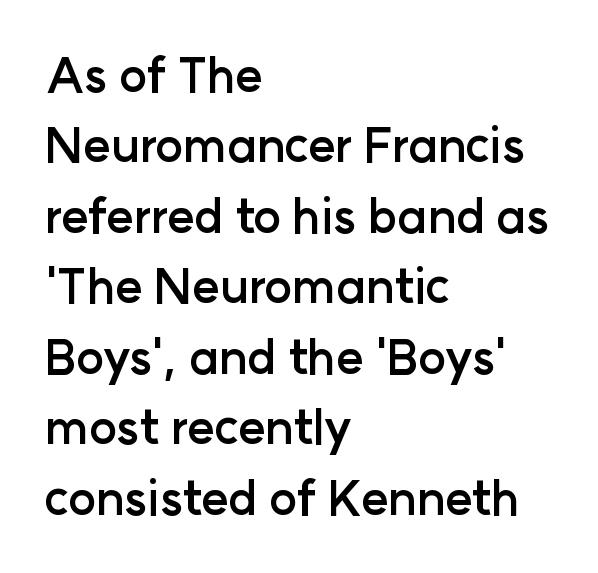
The image shows 47 px semibold sans-serif type, upright; set left-aligned, normal line spacing (1.5x), normal letter spacing, not underlined; low stroke contrast and a medium x-height.
